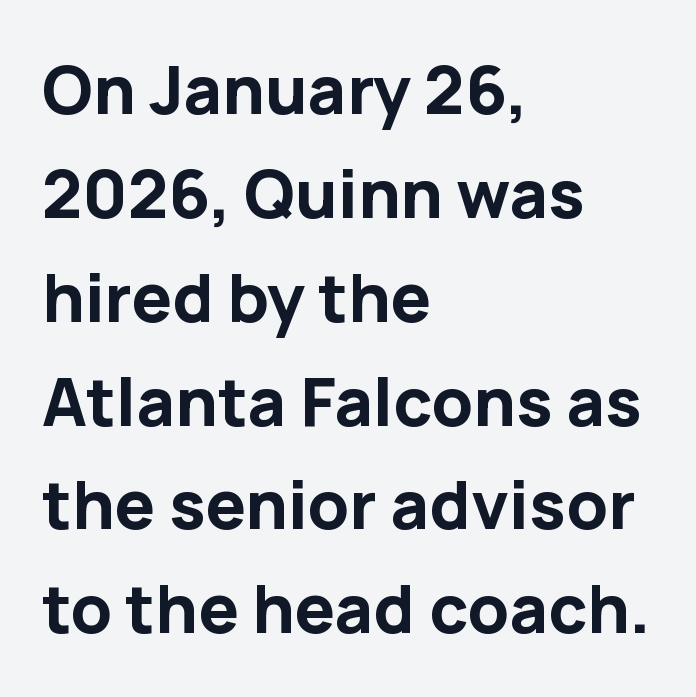
Posture: vertical. Compared with a centered layout, this one pins lines to the left instead. A typesetter would call this zero additional tracking. This rendering features lettering with no underline. If you measured baseline to baseline, you'd find a middling distance. No feet cap the strokes, marking this as sans-serif type.
